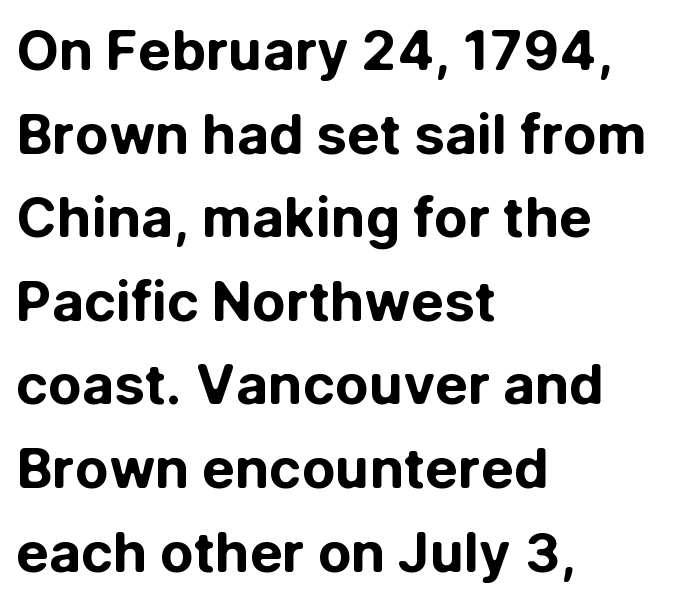
The image shows 55 px bold sans-serif type, upright; set left-aligned, normal line spacing (1.52x), normal letter spacing, not underlined; low stroke contrast and a medium x-height.
